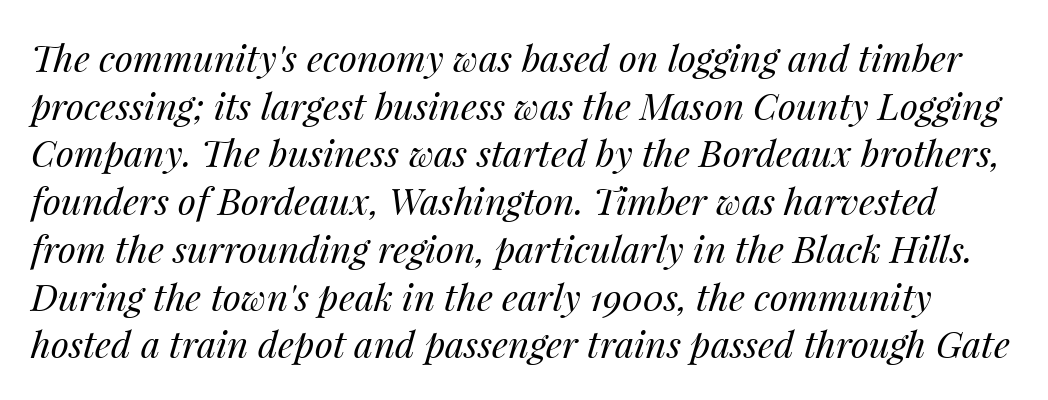
On a weight scale, this lands at 450 or below. You could not count columns in this text — the font is proportionally spaced. Italic? Definitely — the glyphs are oblique. How are the letters spaced? Ordinarily, with no added tracking. The strip under each line holds only bare page. Vertical spacing — default.
